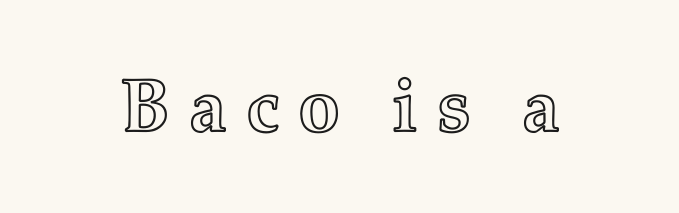
The image shows 75 px text type, upright; set unusually wide letter spacing (+0.24 em), not underlined; a medium x-height.
